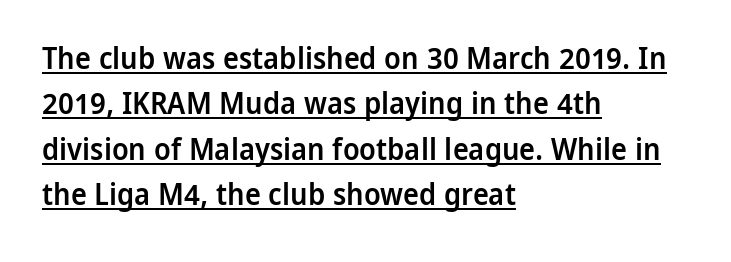
Q: Is the text bold? A: Semi-bold.
Q: Is the text italic (slanted)? A: No, it is upright.
Q: Is the typeface a serif or a sans-serif typeface? A: Sans-serif.
Q: Is the text underlined? A: Yes.
Q: How is the paragraph aligned? A: Left-aligned.
Q: Is the spacing between letters normal or unusually wide? A: Normal.
Q: Is the spacing between lines tight, normal or loose? A: Normal.
Q: Width (condensed, normal, or wide)? A: Normal.
Q: Stroke contrast? A: Low.
Q: x-height? A: Medium.
Q: Monospaced? A: No.
